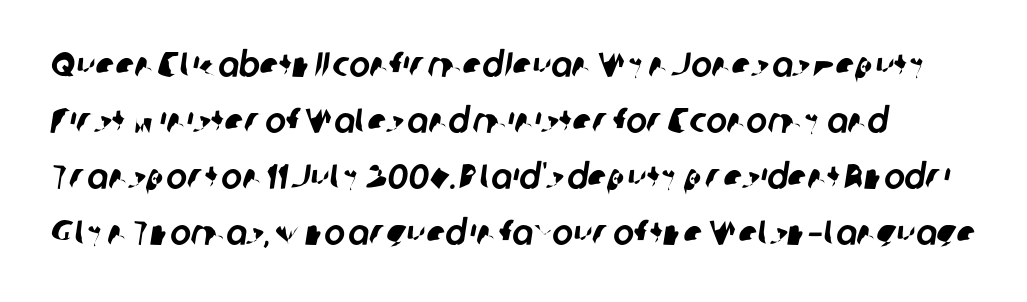
{"serif": "no", "width": "normal", "stroke_contrast": "low", "x_height": "medium", "monospaced": "no", "underline": "no", "line_spacing": "normal", "line_spacing_ratio": 1.6, "letter_spacing": "normal", "letter_spacing_em": 0.0, "glyph_px": 35}
